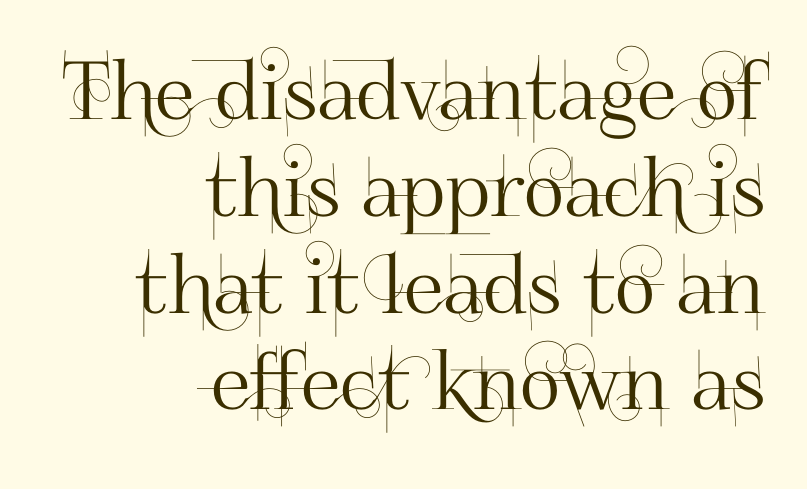
The image shows 80 px sans-serif type, upright; set right-aligned, line spacing 1.21x, normal letter spacing, not underlined; high stroke contrast and a small x-height.
